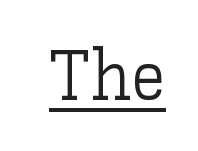
Q: Is the text bold? A: No.
Q: Is the text italic (slanted)? A: No, it is upright.
Q: Is the text underlined? A: Yes.
Q: Is the spacing between letters normal or unusually wide? A: Normal.
Q: Width (condensed, normal, or wide)? A: Normal.
Q: Stroke contrast? A: Low.
Q: x-height? A: Medium.
Q: Monospaced? A: No.
